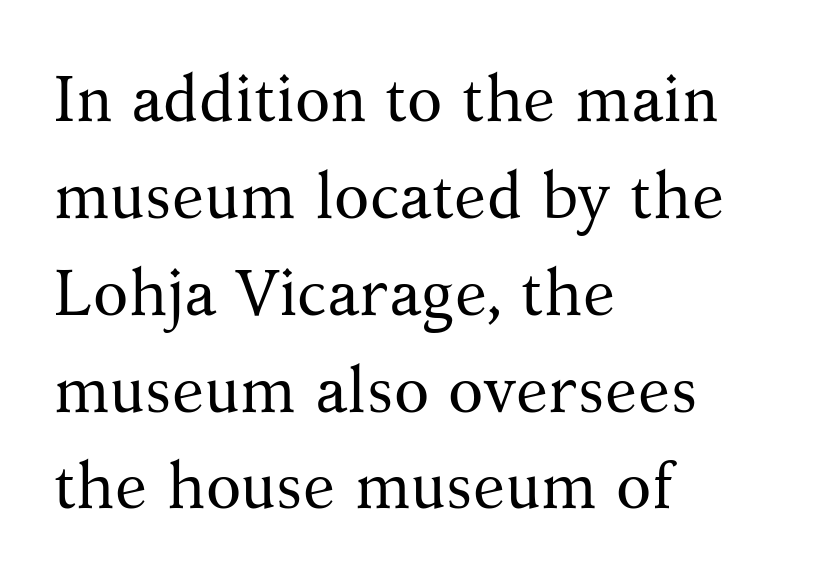
Vertical strokes here are truly vertical. This rendering leaves character spacing at its baseline value. The text block is weighted toward the left margin, trailing off unevenly rightward. No chunkiness to these letters — they're not bold. Varying glyph widths throughout — classic text-font behaviour. Typographically, this falls in the serif category.
